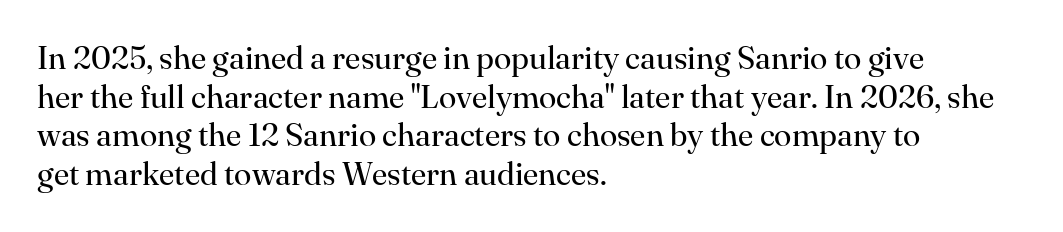
In terms of letterspacing, this is plain default setting. I'd call this a serif setting — the letters wear small feet. Spacing verdict: proportional, widths tailored to each character. Left-aligned paragraph, ragged on the right.
